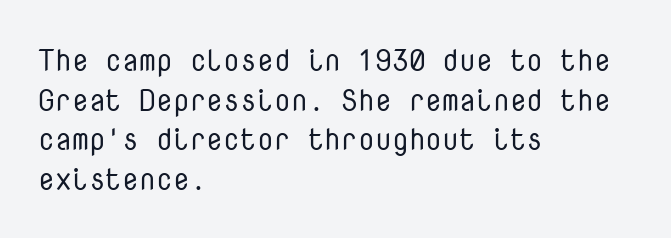
{"serif": "no", "italic": "no", "bold": "no", "weight": "regular", "width": "normal", "stroke_contrast": "low", "x_height": "medium", "monospaced": "yes", "underline": "no", "align": "left", "line_spacing": "normal", "line_spacing_ratio": 1.32, "letter_spacing": "normal", "letter_spacing_em": 0.0, "glyph_px": 30}
